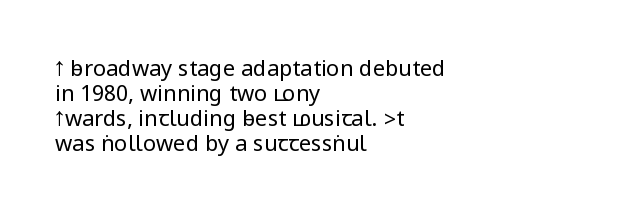
The foot of each line stays bare and open. The paragraph shown leans on its left margin. Standard letterfit; no display-style spreading of the glyphs. These glyphs show unthickened strokes, regular width or finer. Each new line begins almost immediately beneath the previous one.
